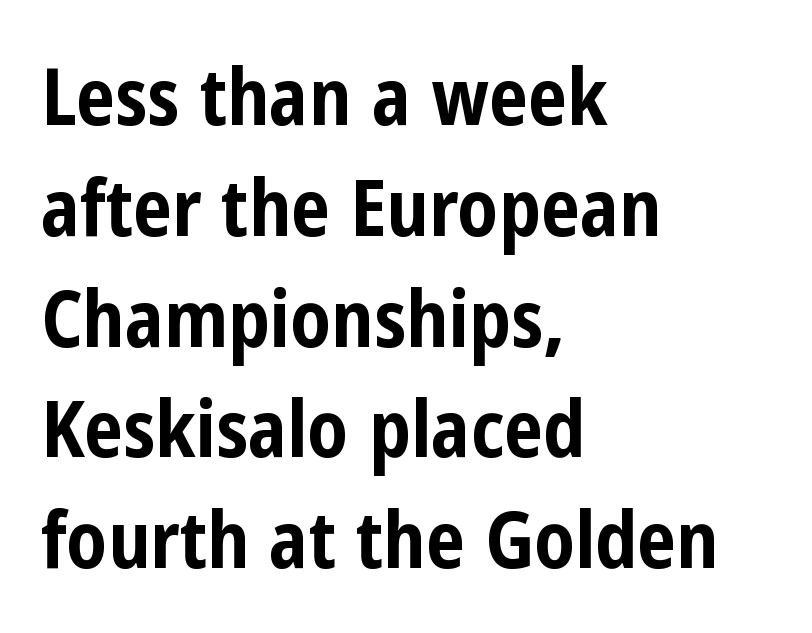
Every stem runs plumb, perpendicular to the baseline. The face used here is proportionally spaced, like ordinary book or web type. The text was rendered using a sans face with plain stroke endings. Honestly, there is no underline to notice here at all. Notice how the passage keeps a crisp vertical edge on the left only.
